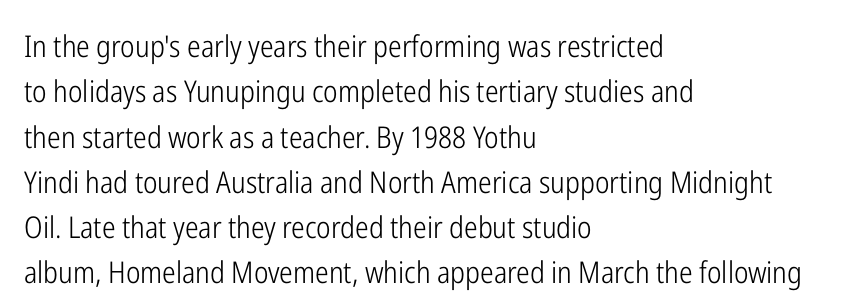
Q: Is the text bold? A: No.
Q: Is the text italic (slanted)? A: No, it is upright.
Q: Is the typeface a serif or a sans-serif typeface? A: Sans-serif.
Q: Is the text underlined? A: No.
Q: How is the paragraph aligned? A: Left-aligned.
Q: Is the spacing between letters normal or unusually wide? A: Normal.
Q: Is the spacing between lines tight, normal or loose? A: Normal.
Q: Width (condensed, normal, or wide)? A: Condensed.
Q: Stroke contrast? A: Low.
Q: x-height? A: Medium.
Q: Monospaced? A: No.
